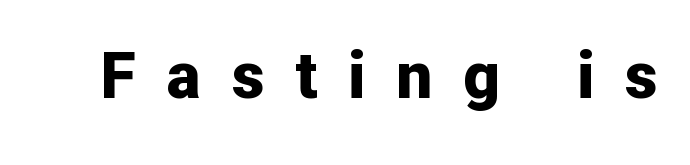
{"serif": "no", "italic": "no", "bold": "yes", "weight": "bold", "width": "normal", "stroke_contrast": "low", "x_height": "medium", "monospaced": "no", "underline": "no", "letter_spacing": "wide", "letter_spacing_em": 0.48, "glyph_px": 64}
